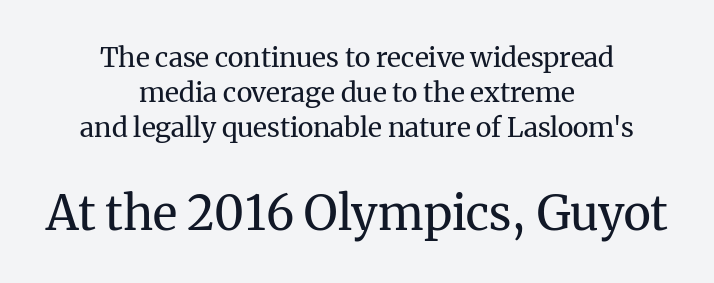
Type without underlining. These lines are centered, leaving both edges ragged. Yep, those are serifs on the letters. Short note: letters normally spaced.
